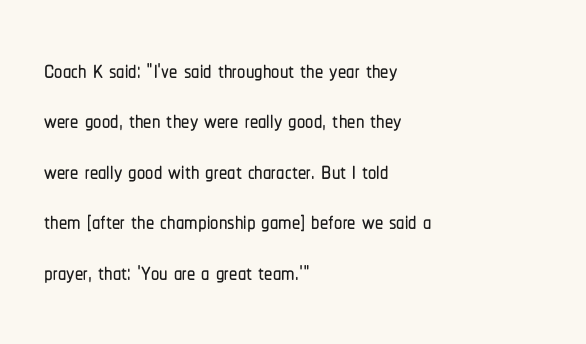
The lines sit at an ordinary, default distance from one another. Nope, no serifs anywhere on these letters. What stands out about the letter spacing? Nothing — it is the standard amount. Line starts are locked; line ends wander.
